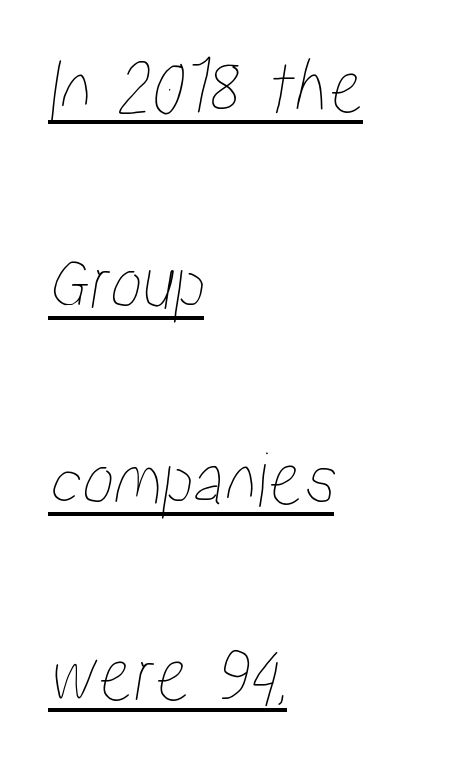
{"width": "condensed", "stroke_contrast": "low", "x_height": "medium", "monospaced": "no", "underline": "yes", "align": "left", "line_spacing": "loose", "line_spacing_ratio": 2.45, "letter_spacing": "normal", "letter_spacing_em": 0.0, "glyph_px": 80}
